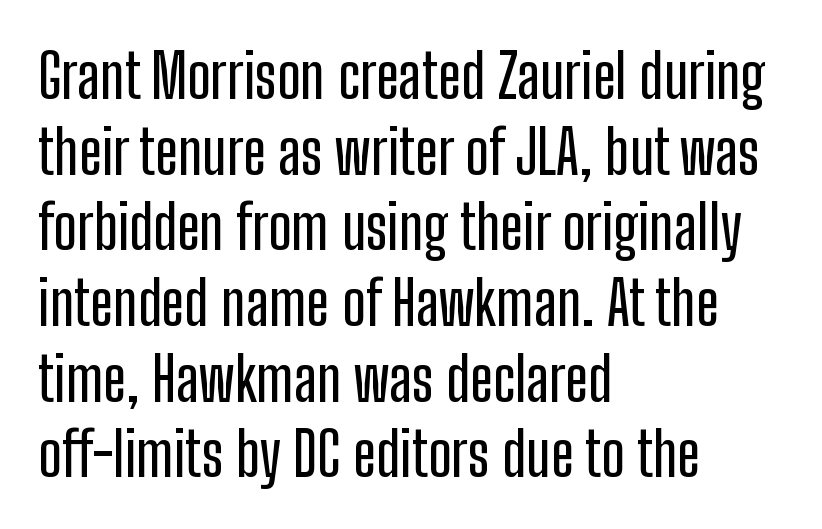
{"serif": "no", "italic": "no", "width": "condensed", "stroke_contrast": "low", "x_height": "medium", "monospaced": "no", "underline": "no", "align": "left", "line_spacing_ratio": 1.24, "letter_spacing": "normal", "letter_spacing_em": 0.0, "glyph_px": 61}
